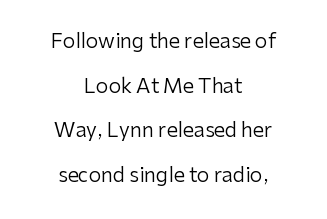
{"italic": "no", "bold": "no", "underline": "no", "align": "center", "line_spacing": "loose", "line_spacing_ratio": 2.23, "letter_spacing": "normal", "letter_spacing_em": 0.0, "glyph_px": 20}
